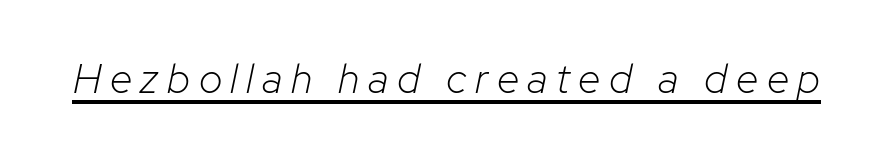
{"italic": "yes", "lean": "right", "slant_degrees": 12, "bold": "no", "weight": "light", "width": "normal", "stroke_contrast": "low", "x_height": "medium", "monospaced": "no", "underline": "yes", "letter_spacing": "wide", "letter_spacing_em": 0.21, "glyph_px": 41}
